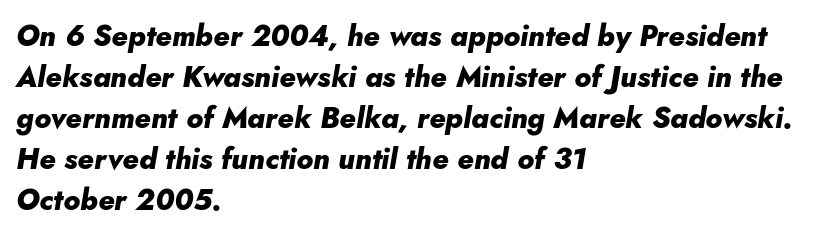
The image shows 29 px heavy type, italic (leaning right); set left-aligned, normal line spacing (1.41x), normal letter spacing, not underlined; low stroke contrast and a small x-height.
